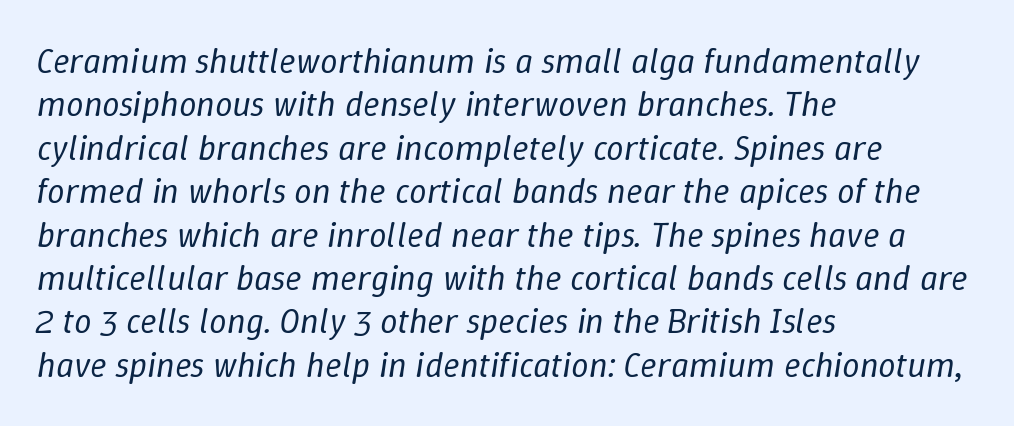
Q: Is the text bold? A: No.
Q: Is the text italic (slanted)? A: Yes, it leans right by about 9 degrees.
Q: Is the text underlined? A: No.
Q: How is the paragraph aligned? A: Left-aligned.
Q: Is the spacing between letters normal or unusually wide? A: Normal.
Q: Width (condensed, normal, or wide)? A: Normal.
Q: Stroke contrast? A: Low.
Q: x-height? A: Medium.
Q: Monospaced? A: No.
